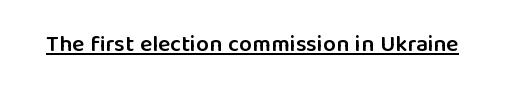
Q: Is the text bold? A: Semi-bold.
Q: Is the text italic (slanted)? A: No, it is upright.
Q: Is the text underlined? A: Yes.
Q: Is the spacing between letters normal or unusually wide? A: Normal.
